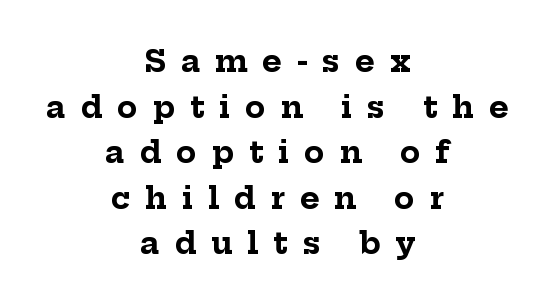
Q: Is the text bold? A: Yes.
Q: Is the text italic (slanted)? A: No, it is upright.
Q: Is the typeface a serif or a sans-serif typeface? A: Serif.
Q: Is the text underlined? A: No.
Q: How is the paragraph aligned? A: Centered.
Q: Is the spacing between letters normal or unusually wide? A: Unusually wide.
Q: Is the spacing between lines tight, normal or loose? A: Normal.
Q: Width (condensed, normal, or wide)? A: Normal.
Q: Stroke contrast? A: Low.
Q: x-height? A: Medium.
Q: Monospaced? A: No.
